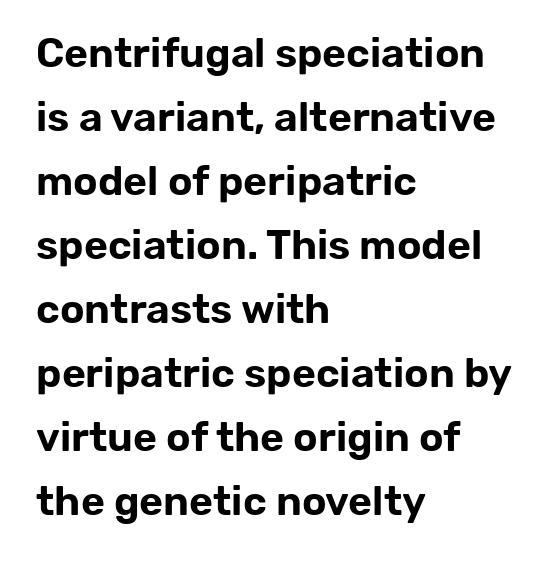
Q: Is the text italic (slanted)? A: No, it is upright.
Q: Is the typeface a serif or a sans-serif typeface? A: Sans-serif.
Q: Is the text underlined? A: No.
Q: How is the paragraph aligned? A: Left-aligned.
Q: Is the spacing between letters normal or unusually wide? A: Normal.
Q: Is the spacing between lines tight, normal or loose? A: Normal.
Q: Width (condensed, normal, or wide)? A: Normal.
Q: Stroke contrast? A: Low.
Q: x-height? A: Medium.
Q: Monospaced? A: No.
